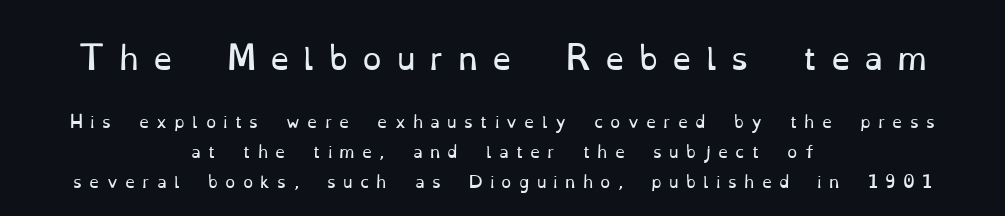
The image shows 31 px regular-weight serif type, upright; set centered, line spacing 1.86x, unusually wide letter spacing (+0.45 em), not underlined; the first (top) block is 1.94x larger; low stroke contrast and a small x-height.
